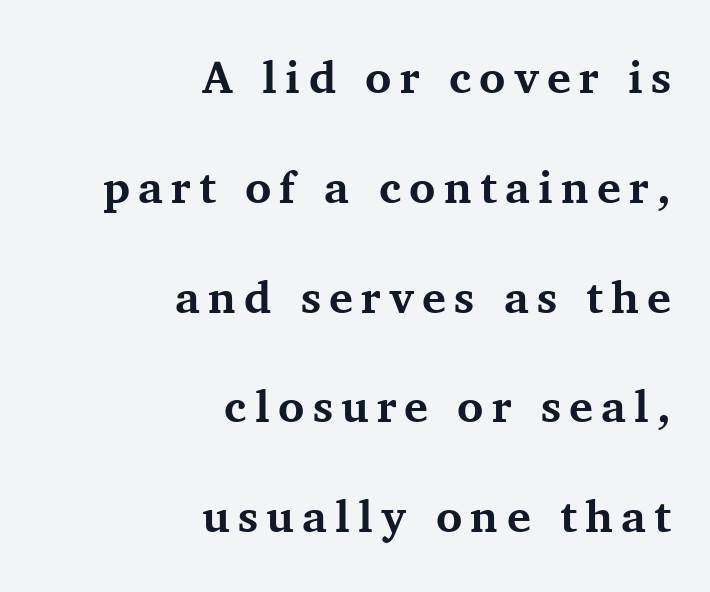
The image shows 45 px bold serif type, upright; set right-aligned, loose line spacing (2.44x), not underlined; medium stroke contrast and a medium x-height.
